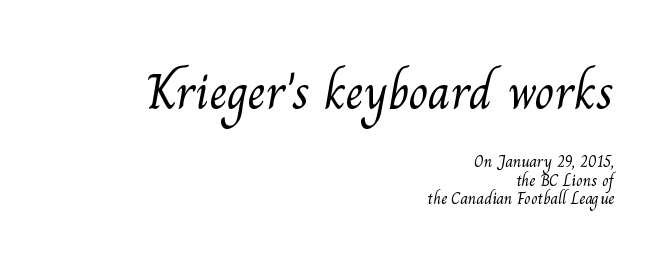
{"serif": "yes", "bold": "no", "weight": "light", "width": "normal", "stroke_contrast": "medium", "x_height": "small", "monospaced": "no", "underline": "no", "align": "right", "line_spacing": "tight", "line_spacing_ratio": 1.09, "letter_spacing": "normal", "letter_spacing_em": 0.0, "larger_block": "first", "size_ratio": 3.0, "glyph_px": 51}
